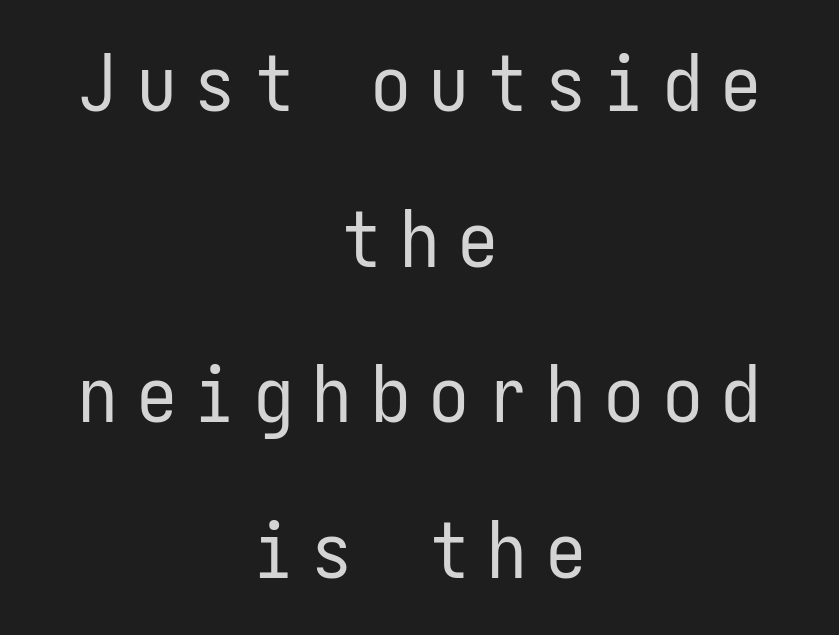
The font is comparable to plain body text, perhaps lighter. Posture: vertical. Notice the wide empty band between every row — that's loose leading. The area under the type is left untouched. Are there feet on the stems? There aren't — it's a sans.
